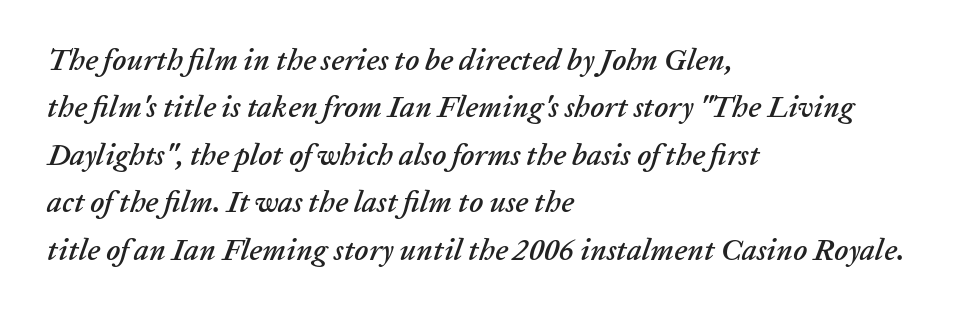
{"italic": "yes", "lean": "right", "slant_degrees": 20, "width": "normal", "stroke_contrast": "low", "x_height": "medium", "monospaced": "no", "underline": "no", "align": "left", "line_spacing": "normal", "line_spacing_ratio": 1.58, "letter_spacing": "normal", "letter_spacing_em": 0.0, "glyph_px": 30}
